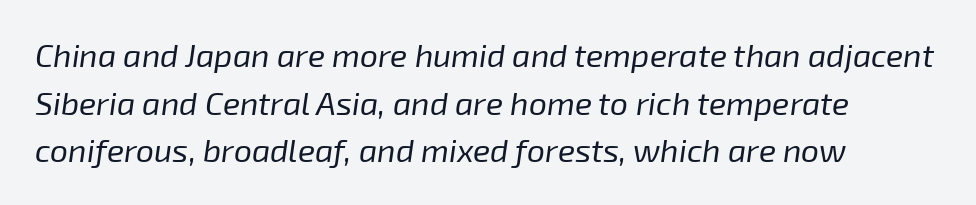
Q: Is the text bold? A: No.
Q: Is the text italic (slanted)? A: Yes, it leans right by about 8 degrees.
Q: Is the text underlined? A: No.
Q: How is the paragraph aligned? A: Left-aligned.
Q: Is the spacing between letters normal or unusually wide? A: Normal.
Q: Is the spacing between lines tight, normal or loose? A: Normal.
Q: Width (condensed, normal, or wide)? A: Normal.
Q: Stroke contrast? A: Low.
Q: x-height? A: Medium.
Q: Monospaced? A: No.
